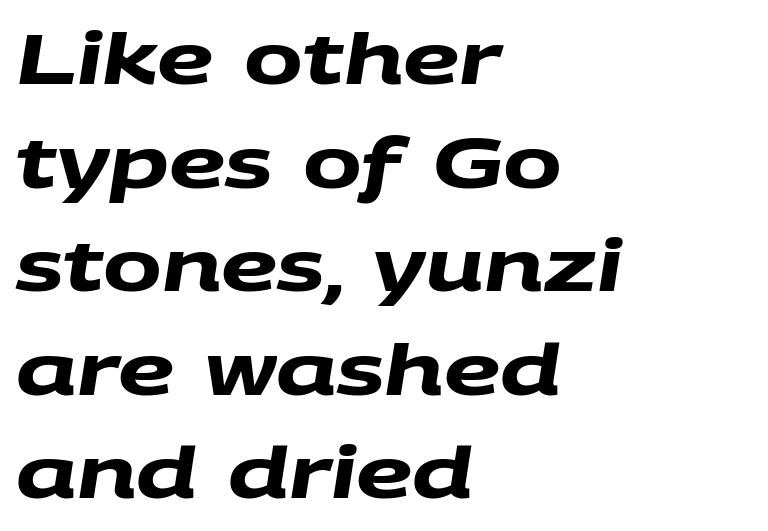
Caption: bold face, heavy strokes. Here the designer chose a conventional face with non-uniform glyph widths. If you drew a ruler down the left edge, every line would touch it. Anything drawn beneath the words? Only blank space. Glyph-to-glyph distance matches everyday printed text.
